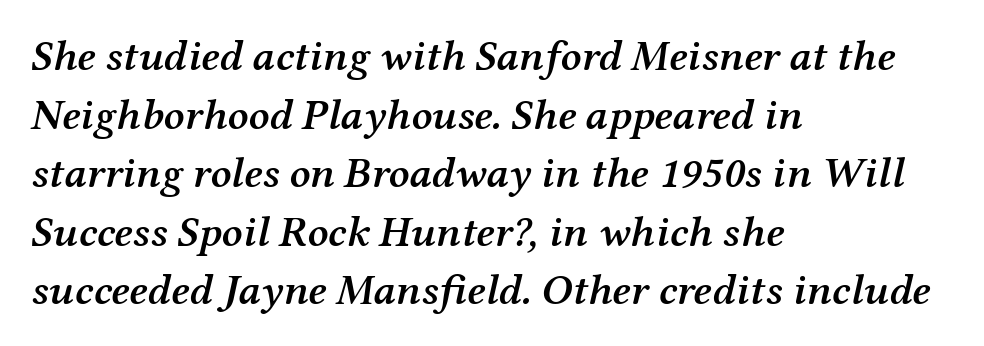
{"serif": "yes", "italic": "yes", "lean": "right", "slant_degrees": 12, "bold": "semi", "weight": "semibold", "width": "normal", "stroke_contrast": "medium", "x_height": "medium", "monospaced": "no", "underline": "no", "align": "left", "line_spacing": "normal", "line_spacing_ratio": 1.33, "letter_spacing": "normal", "letter_spacing_em": 0.0, "glyph_px": 44}
